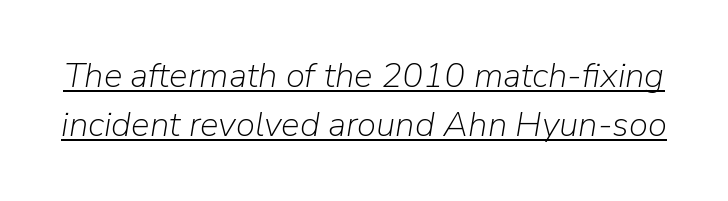
The image shows 35 px light type, italic (leaning right); set normal line spacing (1.41x), normal letter spacing, underlined; low stroke contrast and a medium x-height.
